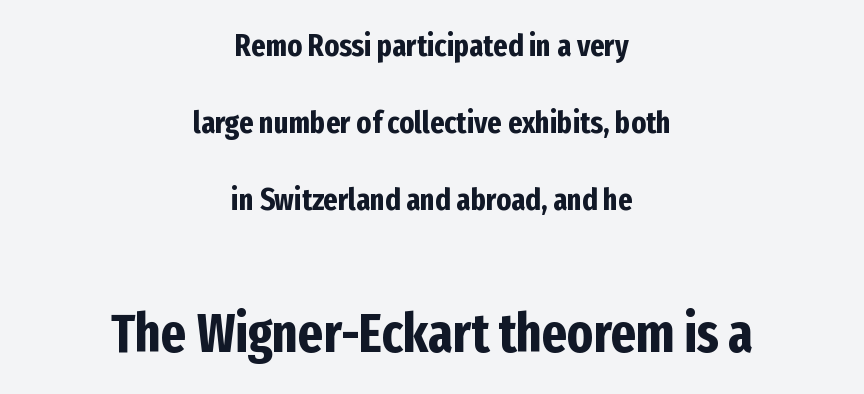
{"serif": "no", "italic": "no", "bold": "yes", "weight": "bold", "width": "condensed", "stroke_contrast": "low", "x_height": "medium", "monospaced": "no", "underline": "no", "align": "center", "line_spacing": "loose", "line_spacing_ratio": 2.48, "letter_spacing": "normal", "letter_spacing_em": 0.0, "larger_block": "second", "size_ratio": 1.74, "glyph_px": 54}
